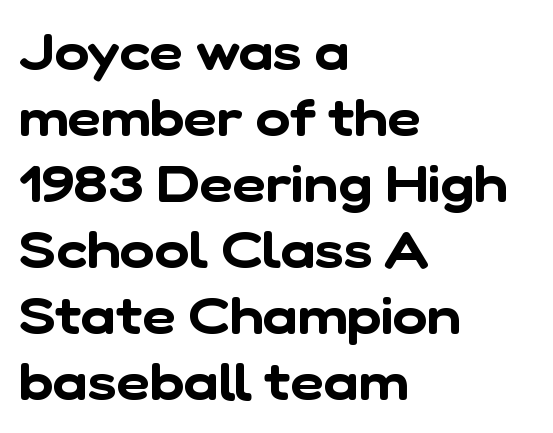
Q: Is the typeface a serif or a sans-serif typeface? A: Sans-serif.
Q: Is the text underlined? A: No.
Q: How is the paragraph aligned? A: Left-aligned.
Q: Is the spacing between letters normal or unusually wide? A: Normal.
Q: Is the spacing between lines tight, normal or loose? A: Normal.
Q: Width (condensed, normal, or wide)? A: Normal.
Q: Stroke contrast? A: Low.
Q: x-height? A: Medium.
Q: Monospaced? A: No.
